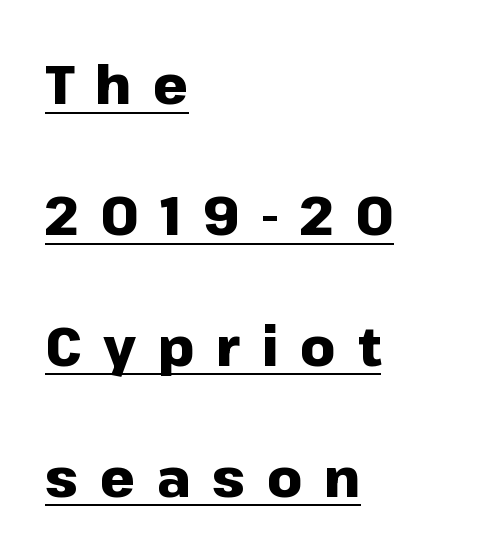
The image shows 55 px heavy sans-serif type, upright; set left-aligned, loose line spacing (2.38x), unusually wide letter spacing (+0.39 em), underlined; low stroke contrast and a medium x-height.
